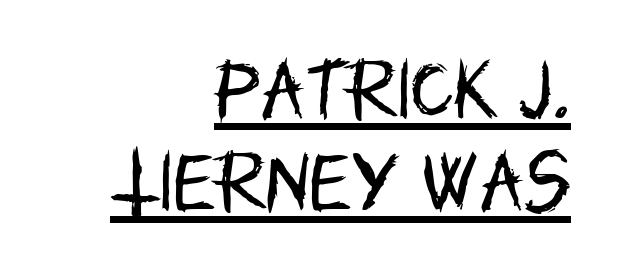
Q: Is the text bold? A: No.
Q: Is the text italic (slanted)? A: No, it is upright.
Q: Is the typeface a serif or a sans-serif typeface? A: Sans-serif.
Q: Is the text underlined? A: Yes.
Q: How is the paragraph aligned? A: Right-aligned.
Q: Is the spacing between letters normal or unusually wide? A: Normal.
Q: Is the spacing between lines tight, normal or loose? A: Normal.
Q: Width (condensed, normal, or wide)? A: Condensed.
Q: Stroke contrast? A: Low.
Q: x-height? A: Large.
Q: Monospaced? A: No.
